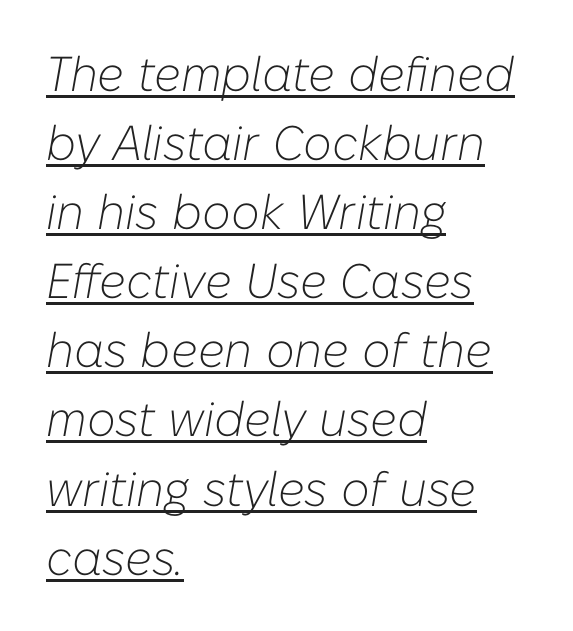
Q: Is the text bold? A: No.
Q: Is the text italic (slanted)? A: Yes, it leans right by about 10 degrees.
Q: Is the text underlined? A: Yes.
Q: How is the paragraph aligned? A: Left-aligned.
Q: Is the spacing between letters normal or unusually wide? A: Normal.
Q: Is the spacing between lines tight, normal or loose? A: Normal.
Q: Width (condensed, normal, or wide)? A: Normal.
Q: Stroke contrast? A: Low.
Q: x-height? A: Medium.
Q: Monospaced? A: No.
